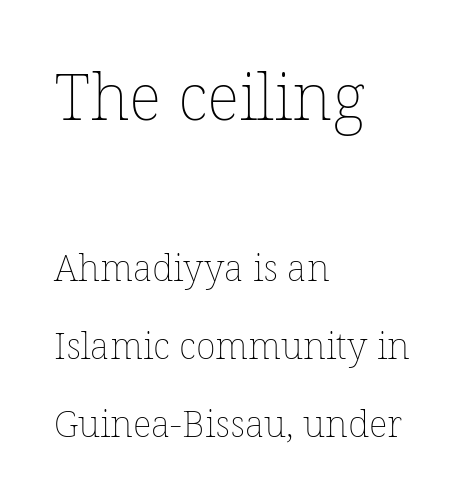
You get the large type first, then a drop to smaller type. This sample has the flowing, uneven cadence of proportional lettering. Loosely led — the rows are spread out. Inter-character spacing is left at the font's built-in metrics. The passage is arranged the way most books set body copy — flush left.
